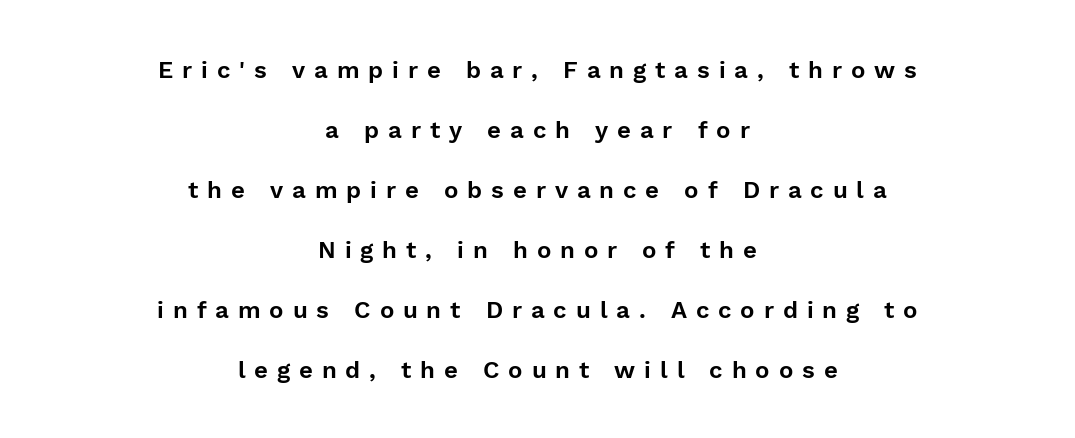
Q: Is the text italic (slanted)? A: No, it is upright.
Q: Is the text underlined? A: No.
Q: How is the paragraph aligned? A: Centered.
Q: Is the spacing between letters normal or unusually wide? A: Unusually wide.
Q: Is the spacing between lines tight, normal or loose? A: Loose.
